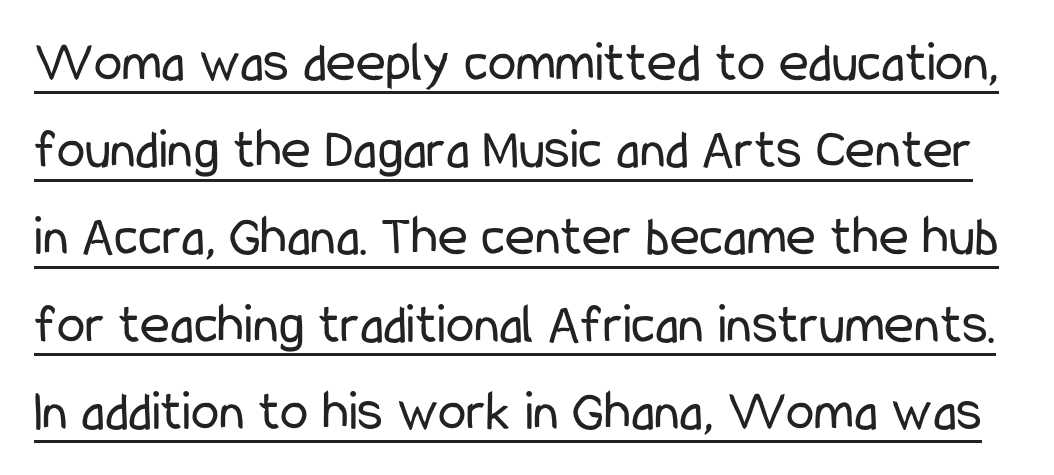
{"serif": "no", "italic": "no", "bold": "no", "weight": "regular", "width": "condensed", "stroke_contrast": "low", "x_height": "medium", "monospaced": "no", "underline": "yes", "line_spacing": "normal", "line_spacing_ratio": 1.53, "letter_spacing": "normal", "letter_spacing_em": 0.0, "glyph_px": 57}
